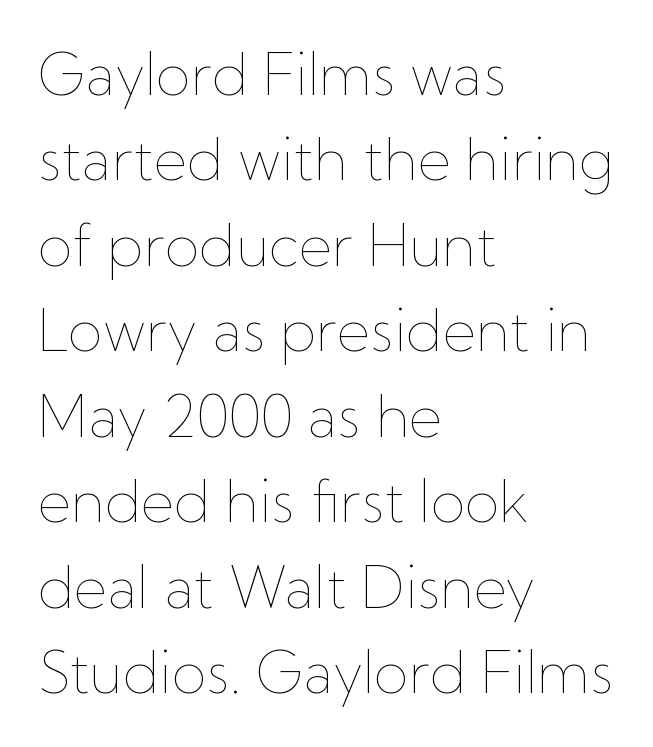
{"italic": "no", "bold": "no", "weight": "thin", "width": "normal", "stroke_contrast": "low", "x_height": "medium", "monospaced": "no", "underline": "no", "align": "left", "line_spacing": "normal", "line_spacing_ratio": 1.5, "letter_spacing": "normal", "letter_spacing_em": 0.0, "glyph_px": 57}
